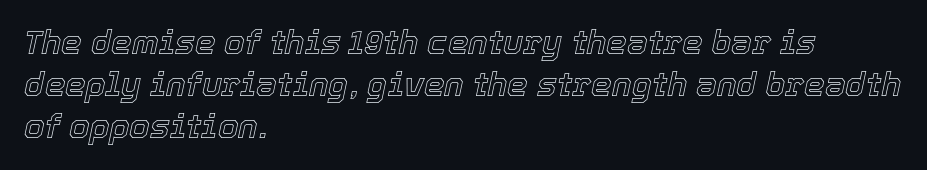
{"italic": "yes", "lean": "right", "slant_degrees": 12, "width": "normal", "x_height": "medium", "monospaced": "no", "underline": "no", "align": "left", "line_spacing": "normal", "line_spacing_ratio": 1.28, "letter_spacing": "normal", "letter_spacing_em": 0.0, "glyph_px": 33}
